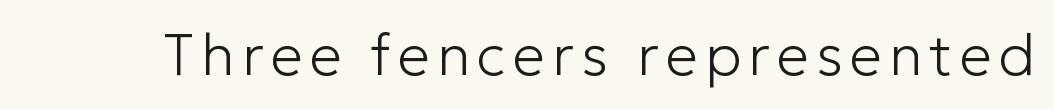
The letters carry no serifs — their stems end cleanly without finishing strokes. Letters have the restrained weight of plain body copy at most. Check the space under the baseline: it is left empty. Looks like regular typesetting: each glyph gets only the width it needs. The specimen reads as upright at a glance.
